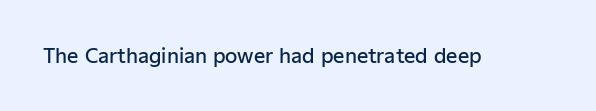
The image shows 20 px text type, upright; set normal letter spacing, not underlined.
